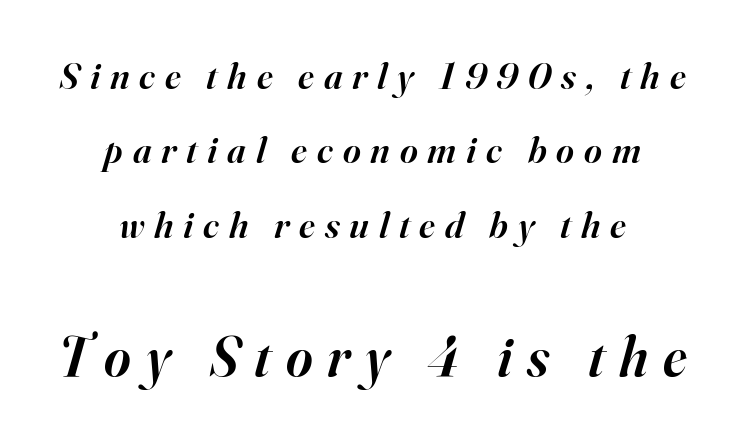
{"serif": "yes", "italic": "yes", "lean": "right", "slant_degrees": 16, "bold": "semi", "weight": "semibold", "width": "normal", "stroke_contrast": "high", "x_height": "small", "monospaced": "no", "underline": "no", "align": "center", "line_spacing": "loose", "line_spacing_ratio": 1.96, "letter_spacing": "wide", "letter_spacing_em": 0.26, "larger_block": "second", "size_ratio": 1.5, "glyph_px": 57}
